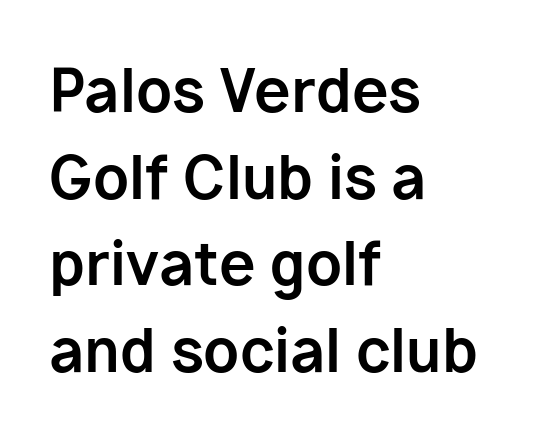
{"serif": "no", "italic": "no", "bold": "yes", "weight": "bold", "width": "normal", "stroke_contrast": "low", "x_height": "medium", "monospaced": "no", "underline": "no", "align": "left", "line_spacing": "normal", "line_spacing_ratio": 1.47, "letter_spacing": "normal", "letter_spacing_em": 0.0, "glyph_px": 59}
